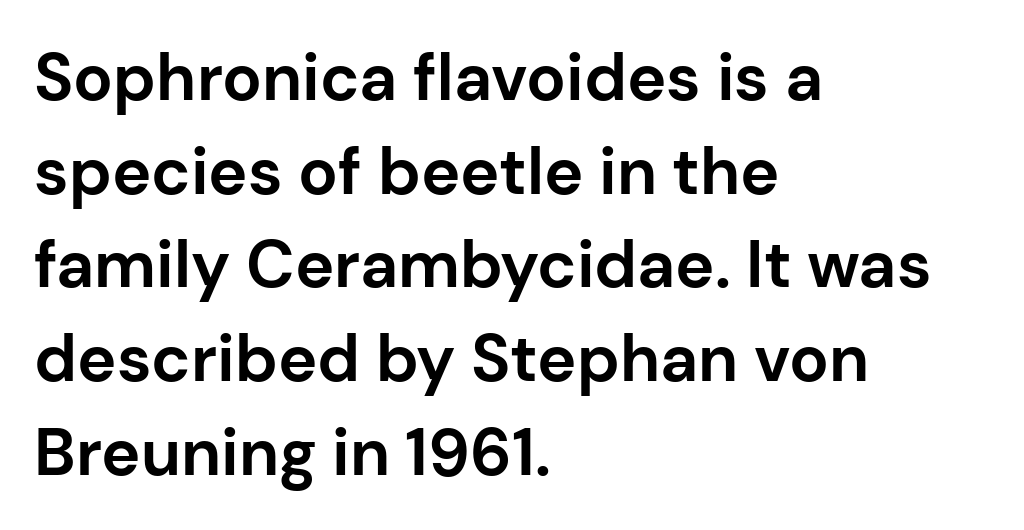
Q: Is the text bold? A: Yes.
Q: Is the text italic (slanted)? A: No, it is upright.
Q: Is the typeface a serif or a sans-serif typeface? A: Sans-serif.
Q: Is the text underlined? A: No.
Q: How is the paragraph aligned? A: Left-aligned.
Q: Is the spacing between letters normal or unusually wide? A: Normal.
Q: Is the spacing between lines tight, normal or loose? A: Normal.
Q: Width (condensed, normal, or wide)? A: Normal.
Q: Stroke contrast? A: Low.
Q: x-height? A: Medium.
Q: Monospaced? A: No.
